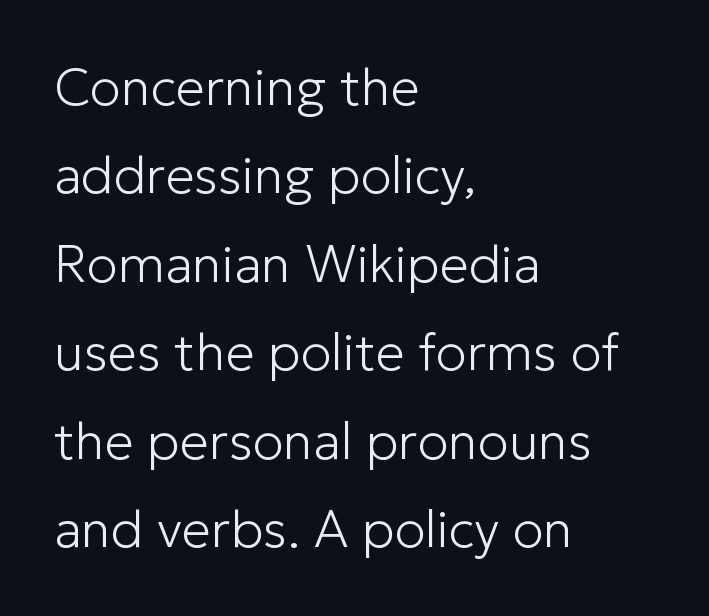
Q: Is the text bold? A: No.
Q: Is the text italic (slanted)? A: No, it is upright.
Q: Is the typeface a serif or a sans-serif typeface? A: Sans-serif.
Q: Is the text underlined? A: No.
Q: How is the paragraph aligned? A: Left-aligned.
Q: Is the spacing between letters normal or unusually wide? A: Normal.
Q: Is the spacing between lines tight, normal or loose? A: Normal.
Q: Width (condensed, normal, or wide)? A: Normal.
Q: Stroke contrast? A: Low.
Q: x-height? A: Medium.
Q: Monospaced? A: No.
